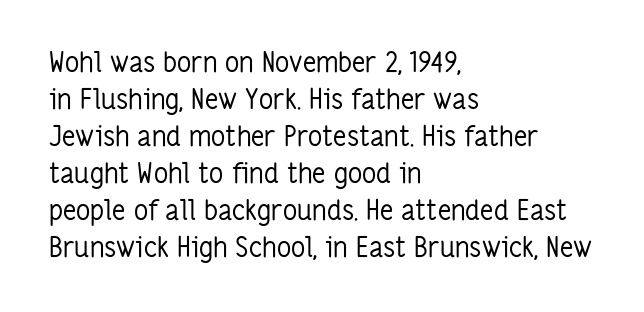
{"serif": "no", "italic": "no", "bold": "no", "weight": "regular", "width": "condensed", "stroke_contrast": "low", "x_height": "medium", "monospaced": "no", "underline": "no", "align": "left", "line_spacing": "normal", "line_spacing_ratio": 1.32, "letter_spacing": "normal", "letter_spacing_em": 0.0, "glyph_px": 28}
